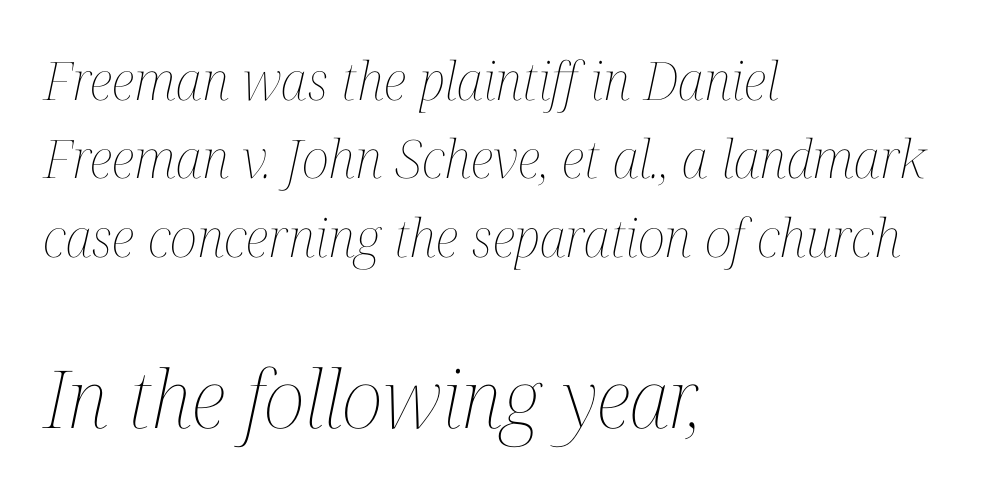
The passage shown is typed in a proportional face where columns would drift. The passage is arranged the way most books set body copy — flush left. The passage shown leans; its letterforms are oblique. The rendering enlarges the type as you move from the upper chunk to the lower. Letters rest on an invisible, unmarked baseline. This sample uses plain, unmodified letter spacing.
